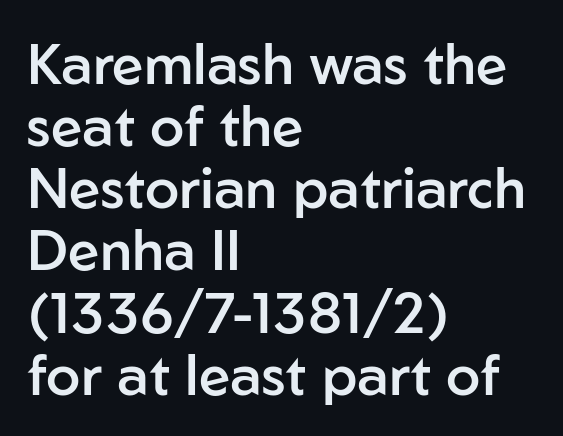
Every row of glyphs begins at an identical x-position on the left. Plain, unruled lines of type. Spacing between characters is what you'd get straight out of the box. The face used here is proportionally spaced, like ordinary book or web type. The letters are semibold — heavier than regular but short of a full bold. Unlike italic type, these characters show no tilt at all.
